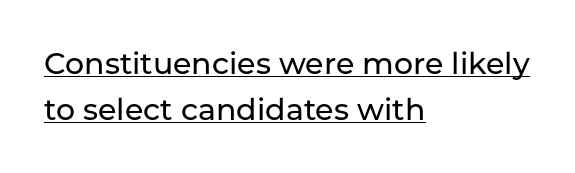
{"serif": "no", "italic": "no", "width": "normal", "stroke_contrast": "low", "x_height": "medium", "monospaced": "no", "underline": "yes", "align": "left", "line_spacing": "normal", "line_spacing_ratio": 1.55, "letter_spacing": "normal", "letter_spacing_em": 0.0, "glyph_px": 30}
